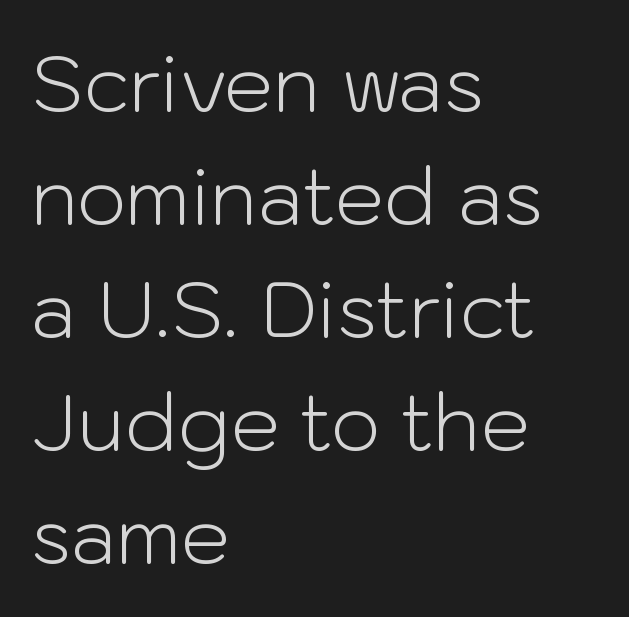
The image shows 78 px light sans-serif type, upright; set left-aligned, normal line spacing (1.45x), normal letter spacing, not underlined; low stroke contrast and a medium x-height.
